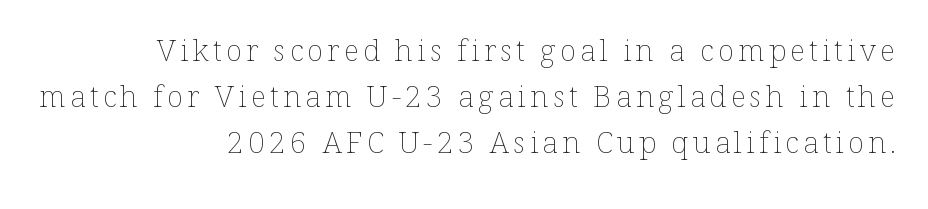
{"italic": "no", "bold": "no", "weight": "thin", "width": "normal", "stroke_contrast": "low", "x_height": "medium", "monospaced": "no", "underline": "no", "align": "right", "line_spacing": "normal", "line_spacing_ratio": 1.54, "glyph_px": 30}
